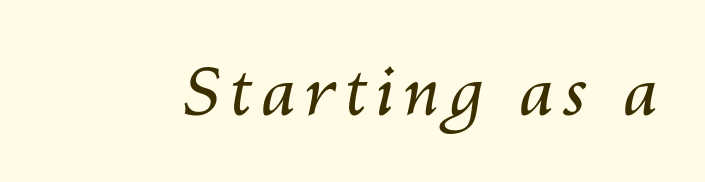
Q: Is the text bold? A: No.
Q: Is the text italic (slanted)? A: Yes, it leans right by about 10 degrees.
Q: Is the text underlined? A: No.
Q: Width (condensed, normal, or wide)? A: Normal.
Q: Stroke contrast? A: Medium.
Q: x-height? A: Medium.
Q: Monospaced? A: No.
